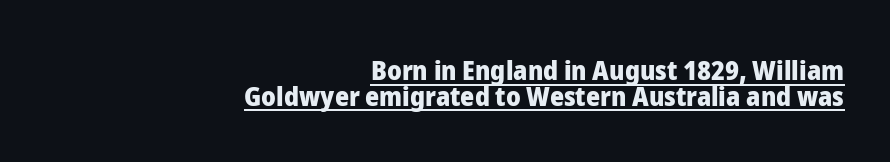
Q: Is the text bold? A: Yes.
Q: Is the text italic (slanted)? A: No, it is upright.
Q: Is the text underlined? A: Yes.
Q: How is the paragraph aligned? A: Right-aligned.
Q: Is the spacing between letters normal or unusually wide? A: Normal.
Q: Is the spacing between lines tight, normal or loose? A: Tight.
